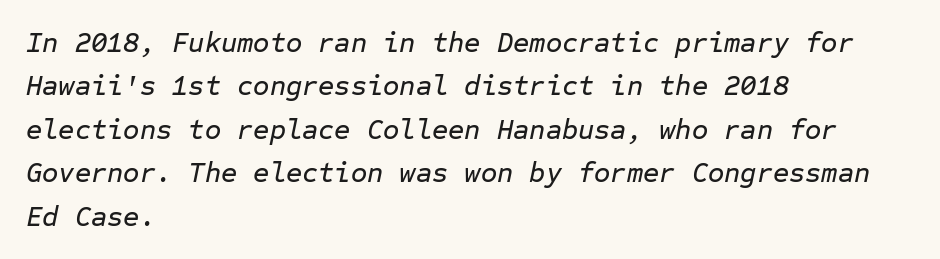
{"italic": "yes", "lean": "right", "slant_degrees": 12, "width": "normal", "stroke_contrast": "low", "x_height": "medium", "monospaced": "yes", "underline": "no", "align": "left", "line_spacing": "normal", "line_spacing_ratio": 1.55, "letter_spacing": "normal", "letter_spacing_em": 0.0, "glyph_px": 28}
